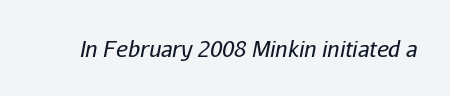
The image shows 22 px text type, italic (leaning right); set normal letter spacing, not underlined.
